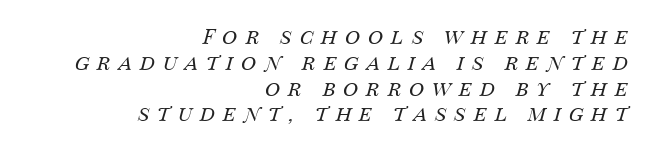
This sample uses an oblique cut, with every glyph tilted off the vertical. Think standard paragraph weight, or any step lighter than that. Layout note: lines flush right. The specimen omits any rule beneath the text block's lines. Display-style spreading of the glyphs; the letterfit is very open.
